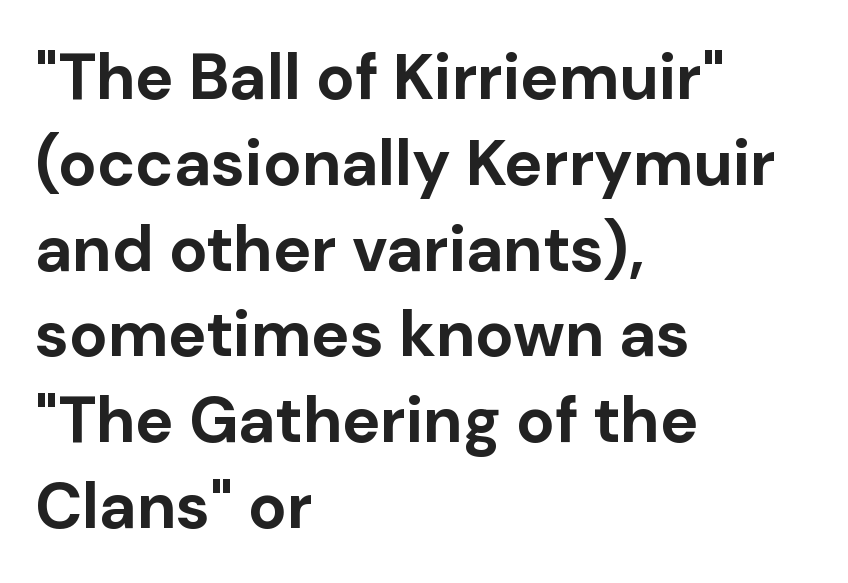
The image shows 64 px bold sans-serif type, upright; set left-aligned, normal line spacing (1.34x), normal letter spacing, not underlined; low stroke contrast and a medium x-height.
